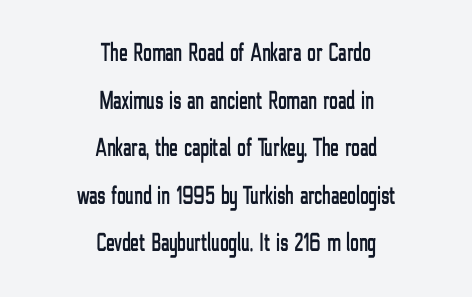
Decoration check: the copy has no underline. Short note: letters normally spaced. This rendering uses center alignment, leaving both contours irregular but symmetric. The letters stand straight up with perfectly vertical stems.
